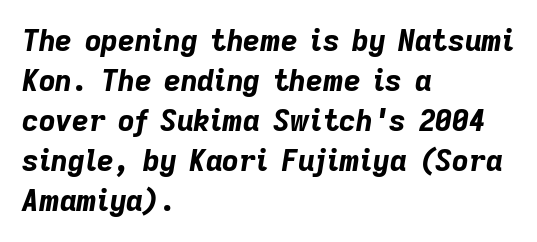
Q: Is the text bold? A: Yes.
Q: Is the text italic (slanted)? A: Yes, it leans right by about 9 degrees.
Q: Is the text underlined? A: No.
Q: How is the paragraph aligned? A: Left-aligned.
Q: Is the spacing between letters normal or unusually wide? A: Normal.
Q: Is the spacing between lines tight, normal or loose? A: Normal.
Q: Width (condensed, normal, or wide)? A: Normal.
Q: Stroke contrast? A: Low.
Q: x-height? A: Medium.
Q: Monospaced? A: No.
